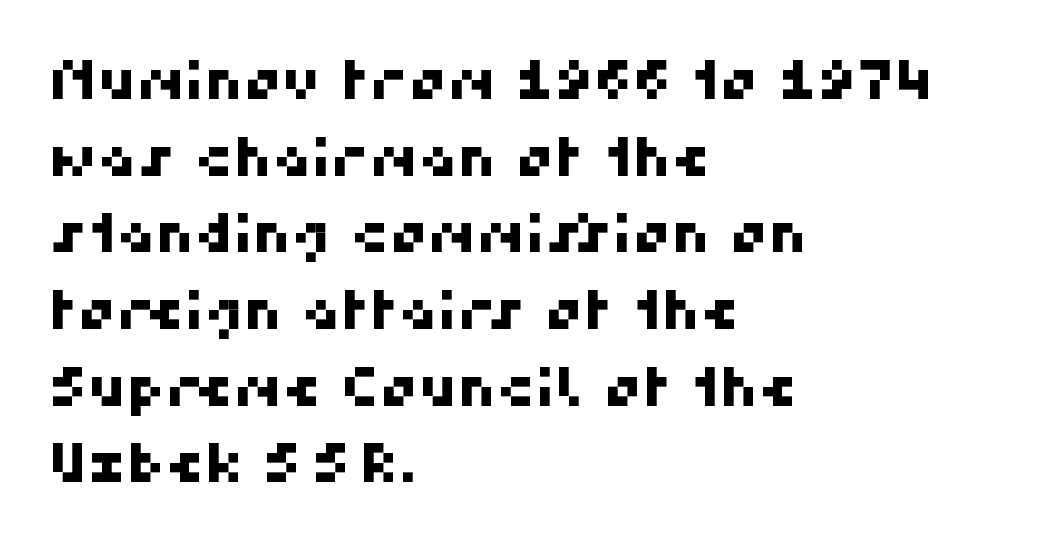
Horizontally, the lines are justified to the leading edge only. The glyphs are unaccompanied by any horizontal stroke below them. Does extra space separate the letters? No, they use regular spacing. The letters advance in unequal steps, a hallmark of proportional type. If you measured baseline to baseline, you'd find a middling distance.
